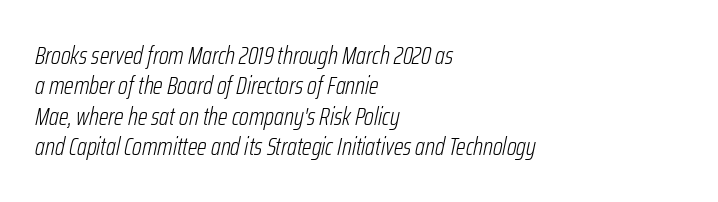
Q: Is the text bold? A: No.
Q: Is the text italic (slanted)? A: Yes, it leans right by about 12 degrees.
Q: Is the text underlined? A: No.
Q: How is the paragraph aligned? A: Left-aligned.
Q: Is the spacing between letters normal or unusually wide? A: Normal.
